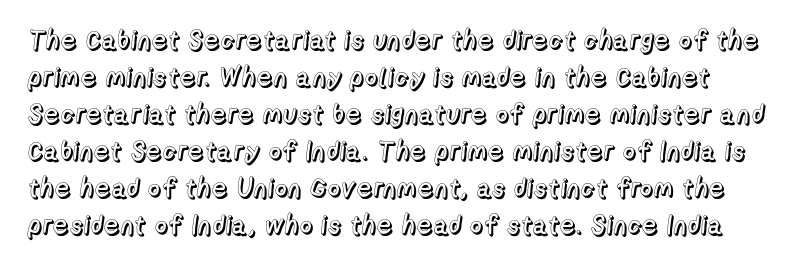
Q: Is the text italic (slanted)? A: Yes.
Q: Is the text underlined? A: No.
Q: Is the spacing between letters normal or unusually wide? A: Normal.
Q: Is the spacing between lines tight, normal or loose? A: Normal.
